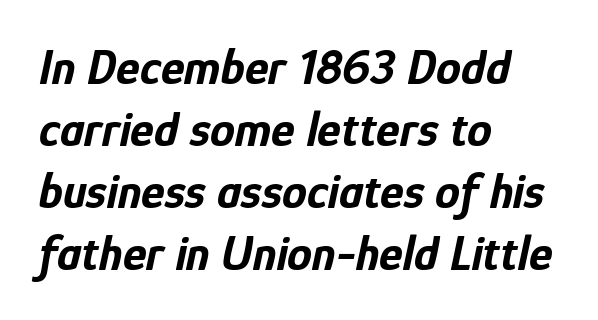
The image shows 50 px bold, condensed type, italic (leaning right); set left-aligned, line spacing 1.24x, normal letter spacing, not underlined; low stroke contrast and a medium x-height.
